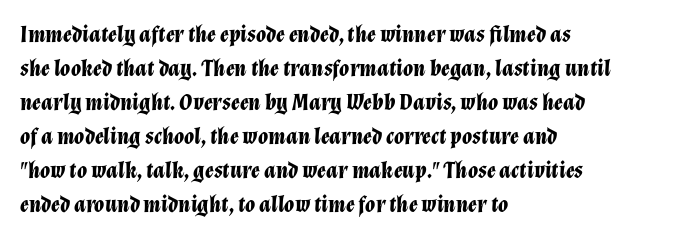
A full-strength bold gives these letters their thick strokes. The designer left line spacing at the default. Decoration check: the copy has no underline. The lines are quadded left. You can tell it's italic because the verticals aren't actually vertical.
